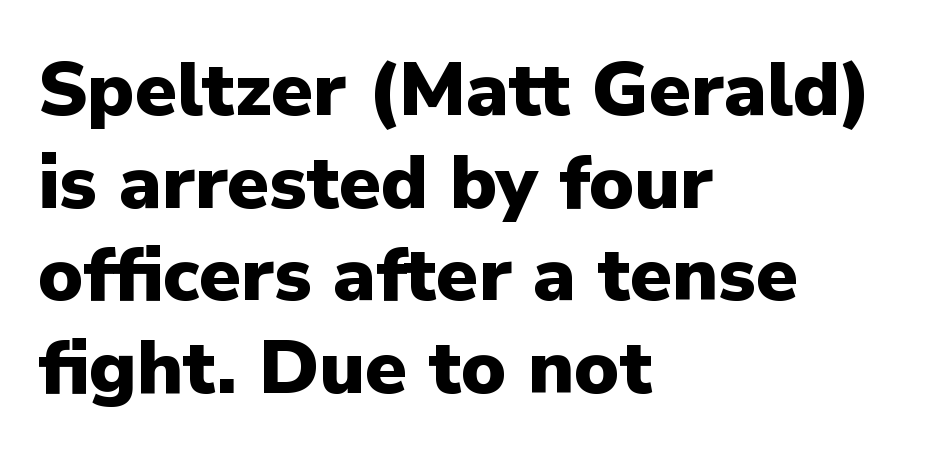
{"serif": "no", "italic": "no", "bold": "yes", "weight": "heavy", "width": "normal", "stroke_contrast": "low", "x_height": "medium", "monospaced": "no", "underline": "no", "align": "left", "line_spacing_ratio": 1.22, "letter_spacing": "normal", "letter_spacing_em": 0.0, "glyph_px": 76}
